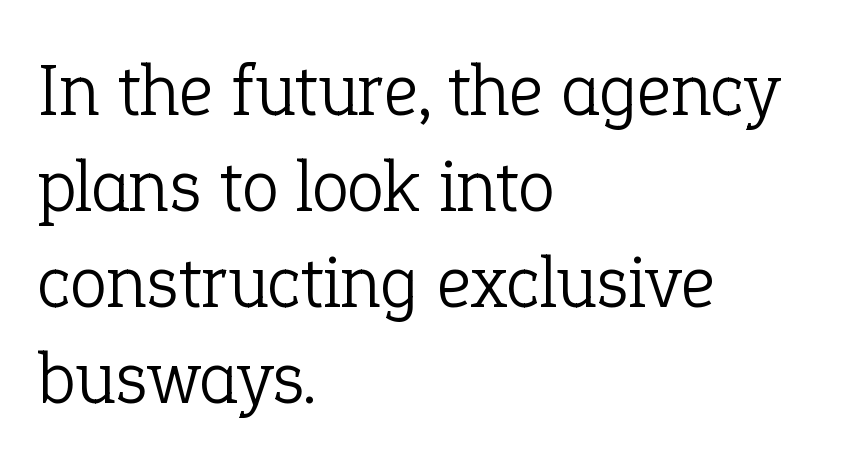
{"serif": "yes", "italic": "no", "bold": "no", "weight": "light", "width": "normal", "stroke_contrast": "low", "x_height": "medium", "monospaced": "no", "underline": "no", "align": "left", "line_spacing": "normal", "line_spacing_ratio": 1.28, "letter_spacing": "normal", "letter_spacing_em": 0.0, "glyph_px": 75}
